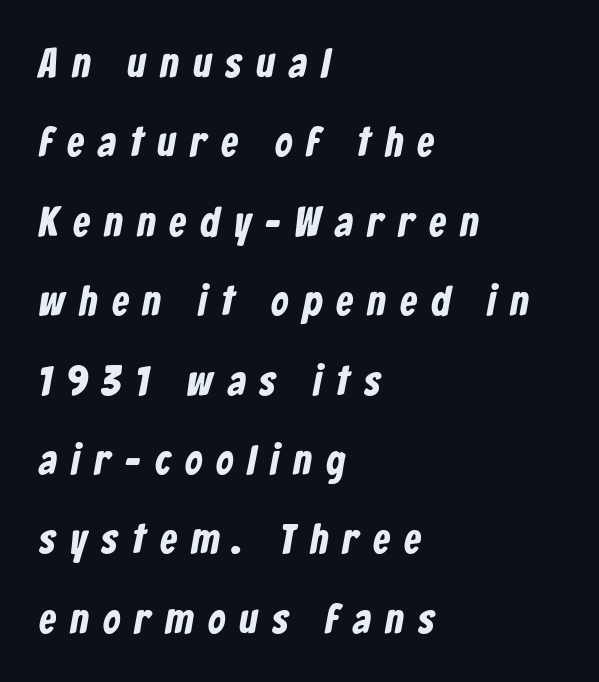
These words are printed bold, with thick strokes throughout. This rendering features lettering with no underline. Loose tracking; the words dissolve into strings of separated letters. You can tell from the bare stems that sans-serif type was used.
